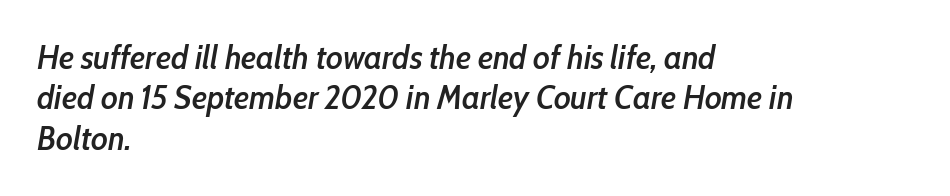
{"italic": "yes", "lean": "right", "slant_degrees": 10, "bold": "semi", "weight": "semibold", "width": "condensed", "stroke_contrast": "low", "x_height": "medium", "monospaced": "no", "underline": "no", "align": "left", "line_spacing_ratio": 1.22, "letter_spacing": "normal", "letter_spacing_em": 0.0, "glyph_px": 33}
